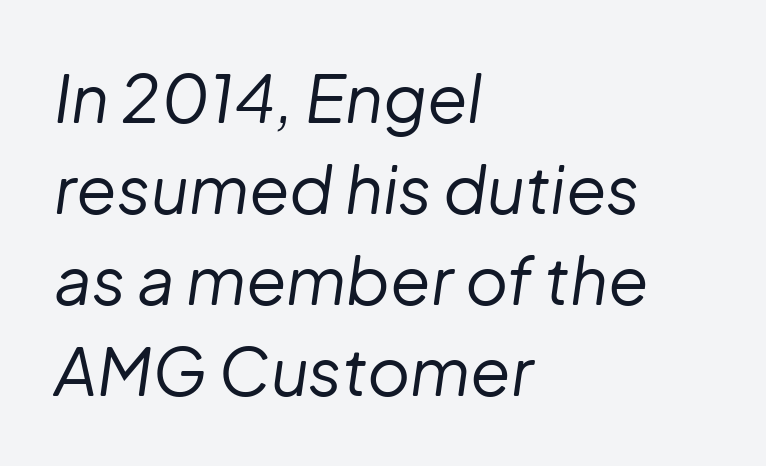
Quick note: italic. Ink coverage per letter is moderate at most. One glance says typical: line gaps are just what's usual. Short and long lines alike share a common starting point at left.
